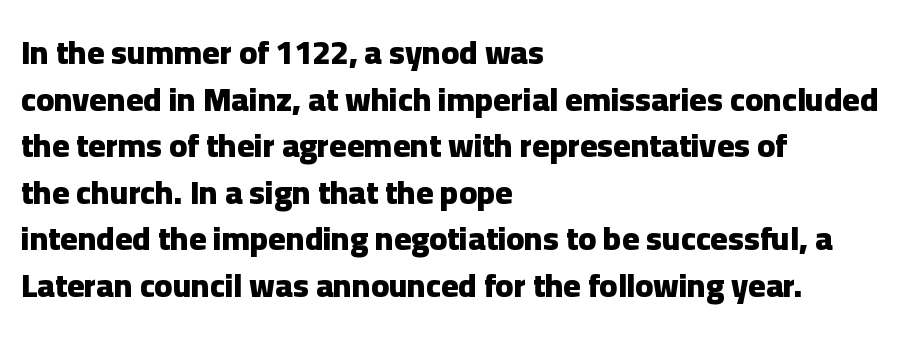
The image shows 33 px heavy sans-serif type, upright; set left-aligned, normal line spacing (1.41x), normal letter spacing, not underlined; low stroke contrast and a medium x-height.
